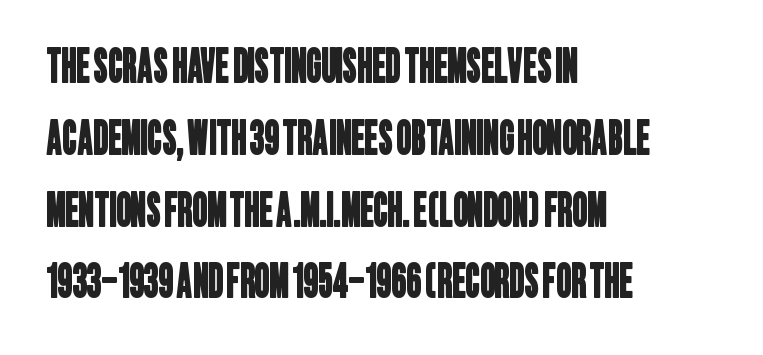
The image shows 46 px condensed sans-serif type; set left-aligned, normal line spacing (1.56x), normal letter spacing, not underlined; low stroke contrast and a large x-height.
